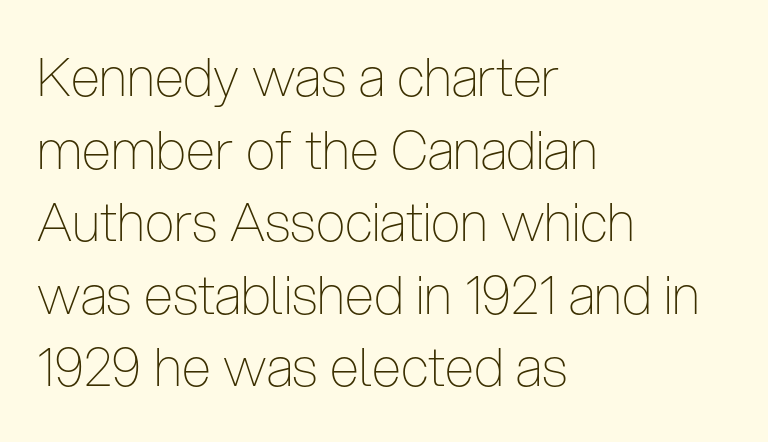
The image shows 53 px thin, condensed sans-serif type, upright; set left-aligned, normal line spacing (1.37x), normal letter spacing, not underlined; low stroke contrast and a medium x-height.
